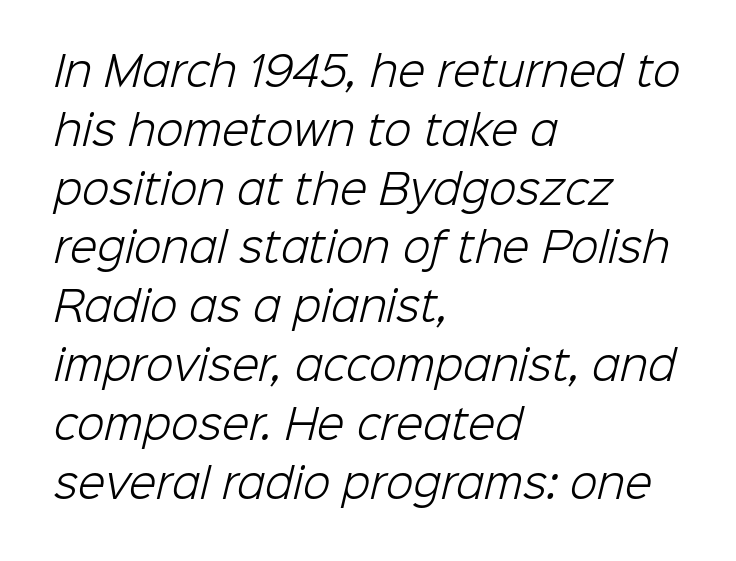
The image shows 40 px light sans-serif type; set left-aligned, normal line spacing (1.47x), normal letter spacing, not underlined; low stroke contrast and a medium x-height.
